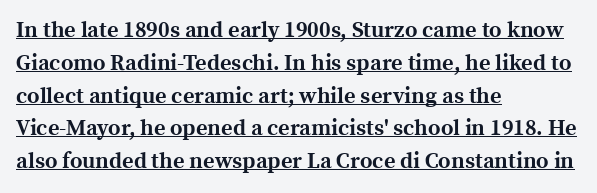
In terms of posture, this sample is upright. Check the space under the baseline: a stroke is drawn there. Reading down the block, your eye returns to a fixed left position each line. Plenty of ink on the page — the face is bold.
